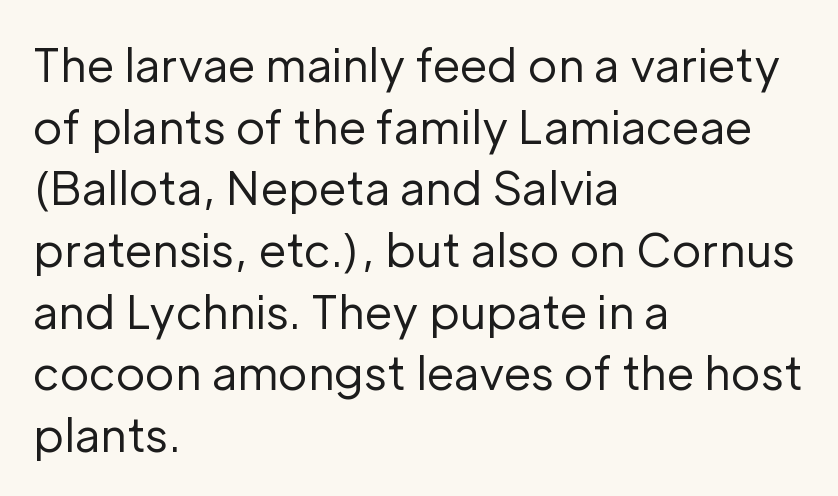
The image shows 45 px regular-weight sans-serif type, upright; set left-aligned, normal line spacing (1.37x), normal letter spacing, not underlined; low stroke contrast and a medium x-height.
